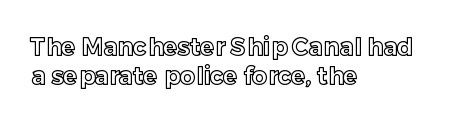
The area under the type is left untouched. Is the block centered? No — it sits flush against the left margin. Default kerning and tracking; the words read as compact shapes. Is there any slant? The stems are plumb.
